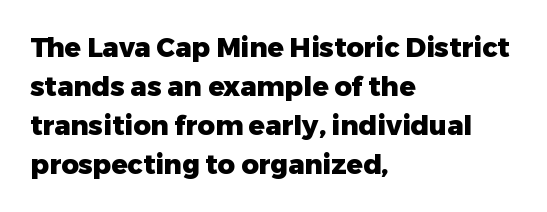
The typography opts for an upright posture over an oblique one. The face used here has the dense, thick strokes of a bold. Words float on clear page, feet unadorned. The typesetter chose a ragged-right arrangement here.
